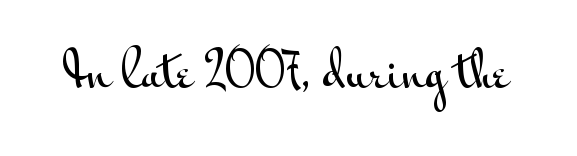
Q: Is the text italic (slanted)? A: Yes.
Q: Is the typeface a serif or a sans-serif typeface? A: Sans-serif.
Q: Is the text underlined? A: No.
Q: Is the spacing between letters normal or unusually wide? A: Normal.
Q: Width (condensed, normal, or wide)? A: Wide.
Q: Stroke contrast? A: Medium.
Q: x-height? A: Small.
Q: Monospaced? A: No.
